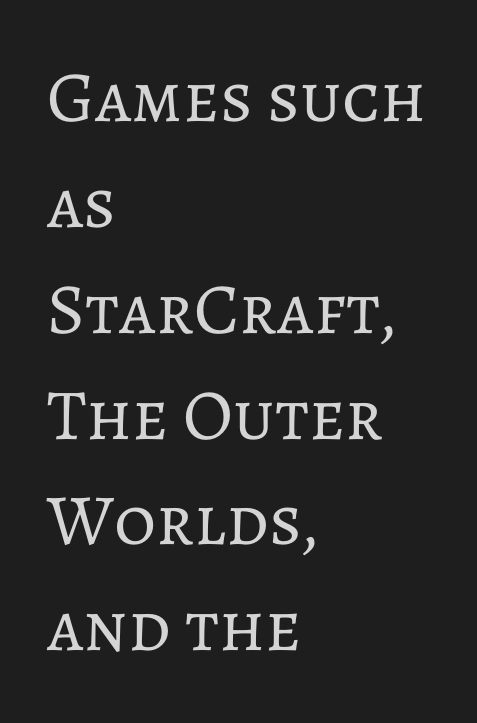
The image shows 72 px regular-weight type, upright; set left-aligned, normal line spacing (1.47x), normal letter spacing, not underlined; low stroke contrast and a medium x-height.
